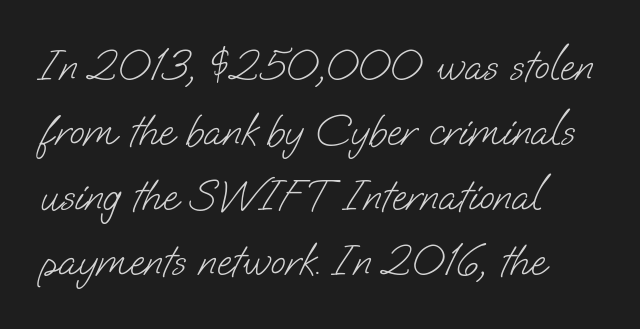
Q: Is the text bold? A: No.
Q: Is the typeface a serif or a sans-serif typeface? A: Sans-serif.
Q: Is the text underlined? A: No.
Q: How is the paragraph aligned? A: Left-aligned.
Q: Is the spacing between letters normal or unusually wide? A: Normal.
Q: Is the spacing between lines tight, normal or loose? A: Normal.
Q: Width (condensed, normal, or wide)? A: Normal.
Q: Stroke contrast? A: Low.
Q: x-height? A: Small.
Q: Monospaced? A: No.
